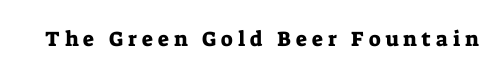
Q: Is the text italic (slanted)? A: No, it is upright.
Q: Is the text underlined? A: No.
Q: Is the spacing between letters normal or unusually wide? A: Unusually wide.
